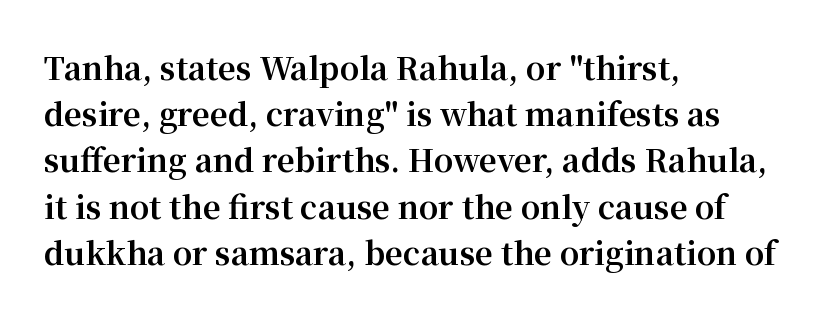
Q: Is the text bold? A: Yes.
Q: Is the text italic (slanted)? A: No, it is upright.
Q: Is the typeface a serif or a sans-serif typeface? A: Serif.
Q: Is the text underlined? A: No.
Q: How is the paragraph aligned? A: Left-aligned.
Q: Is the spacing between letters normal or unusually wide? A: Normal.
Q: Is the spacing between lines tight, normal or loose? A: Normal.
Q: Width (condensed, normal, or wide)? A: Normal.
Q: Stroke contrast? A: Medium.
Q: x-height? A: Medium.
Q: Monospaced? A: No.
